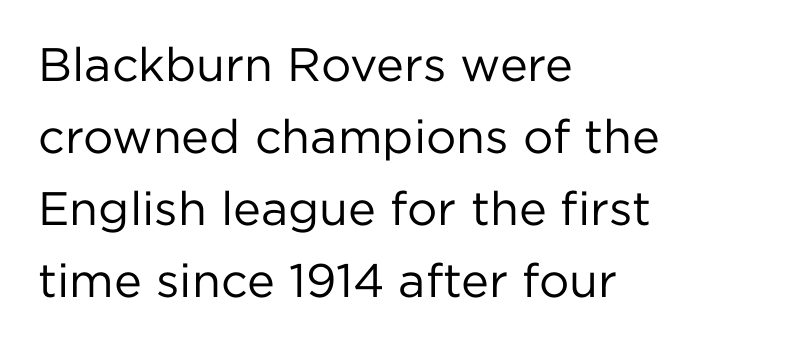
Q: Is the text bold? A: No.
Q: Is the text italic (slanted)? A: No, it is upright.
Q: Is the typeface a serif or a sans-serif typeface? A: Sans-serif.
Q: Is the text underlined? A: No.
Q: How is the paragraph aligned? A: Left-aligned.
Q: Is the spacing between letters normal or unusually wide? A: Normal.
Q: Is the spacing between lines tight, normal or loose? A: Normal.
Q: Width (condensed, normal, or wide)? A: Normal.
Q: Stroke contrast? A: Low.
Q: x-height? A: Medium.
Q: Monospaced? A: No.
